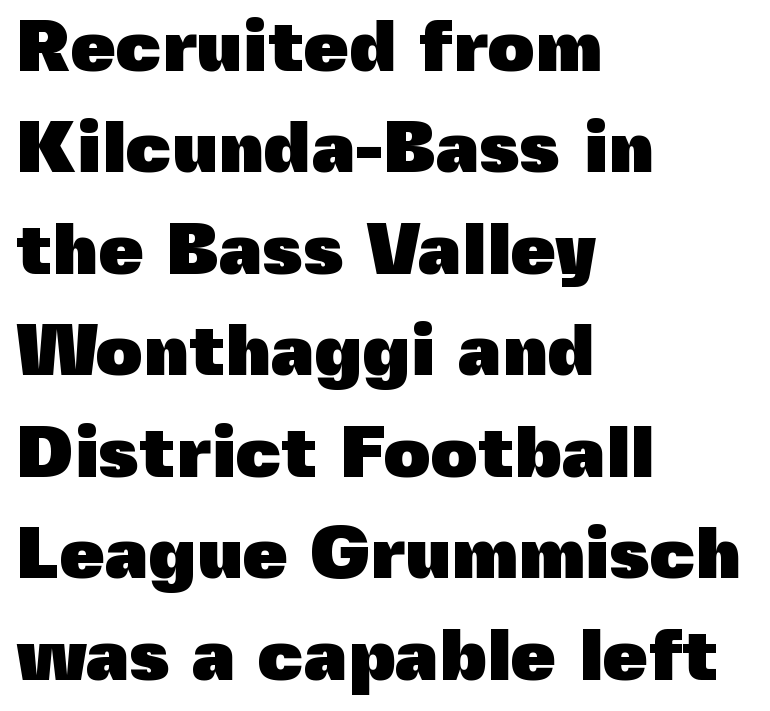
Short and long lines alike share a common starting point at left. Any mark beneath the type? The region is blank. The font family rendered here belongs to the sans-serif group. Short note: letters normally spaced. Plenty of ink on the page — the face is bold. A typesetter would call this proportional, since set widths differ per character.
